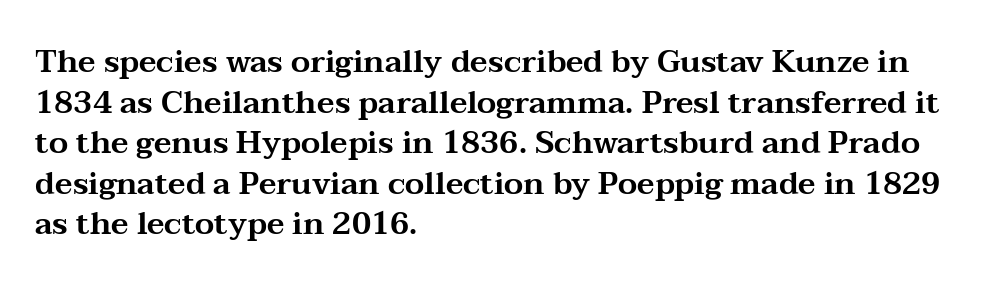
Q: Is the text italic (slanted)? A: No, it is upright.
Q: Is the typeface a serif or a sans-serif typeface? A: Serif.
Q: Is the text underlined? A: No.
Q: How is the paragraph aligned? A: Left-aligned.
Q: Is the spacing between letters normal or unusually wide? A: Normal.
Q: Is the spacing between lines tight, normal or loose? A: Normal.
Q: Width (condensed, normal, or wide)? A: Wide.
Q: Stroke contrast? A: Medium.
Q: x-height? A: Medium.
Q: Monospaced? A: No.
